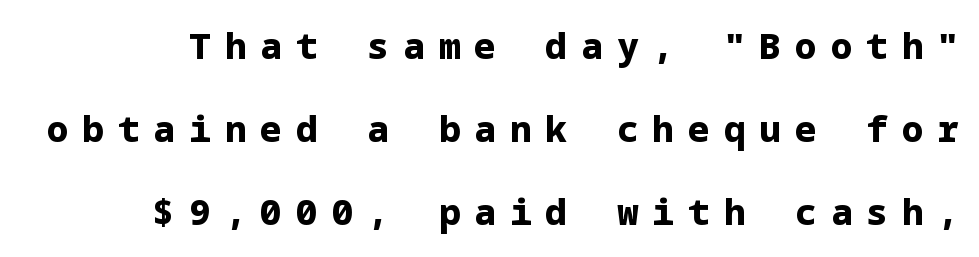
These words are printed bold, with thick strokes throughout. The letters are spread apart with noticeably loose tracking. It's the straight-up-and-down kind of type. Serifs: no, the terminals of the letterforms are clean. Has an underline been added? It has not. The designer dialed line spacing up above the default.
